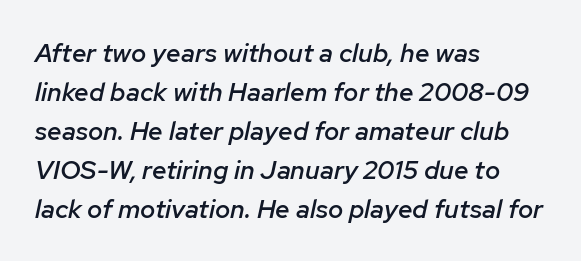
The image shows 26 px text type, italic (leaning right); set left-aligned, normal line spacing (1.5x), normal letter spacing, not underlined.
